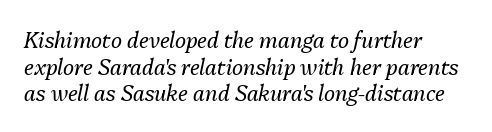
{"italic": "yes", "lean": "right", "slant_degrees": 13, "bold": "no", "underline": "no", "align": "left", "line_spacing": "normal", "line_spacing_ratio": 1.27, "letter_spacing": "normal", "letter_spacing_em": 0.0, "glyph_px": 21}
